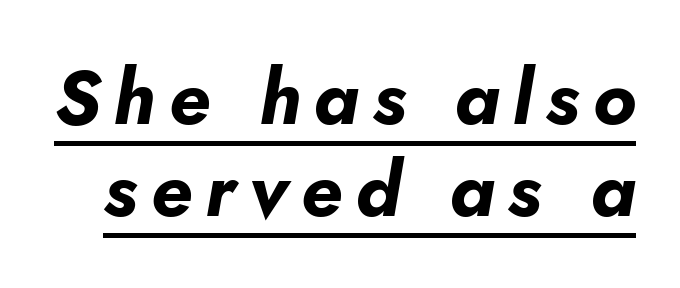
Q: Is the text bold? A: Yes.
Q: Is the text italic (slanted)? A: Yes, it leans right by about 10 degrees.
Q: Is the text underlined? A: Yes.
Q: Width (condensed, normal, or wide)? A: Normal.
Q: Stroke contrast? A: Low.
Q: x-height? A: Small.
Q: Monospaced? A: No.
